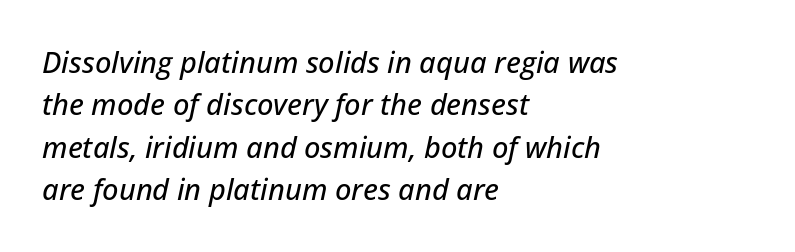
Q: Is the text italic (slanted)? A: Yes, it leans right by about 12 degrees.
Q: Is the text underlined? A: No.
Q: How is the paragraph aligned? A: Left-aligned.
Q: Is the spacing between letters normal or unusually wide? A: Normal.
Q: Is the spacing between lines tight, normal or loose? A: Normal.
Q: Width (condensed, normal, or wide)? A: Normal.
Q: Stroke contrast? A: Low.
Q: x-height? A: Medium.
Q: Monospaced? A: No.
